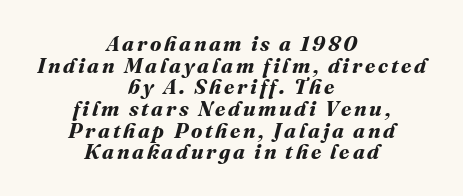
The image shows 21 px bold type; set centered, tight line spacing (1.03x), not underlined.
